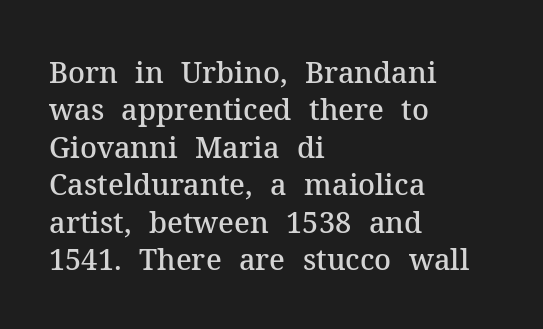
Glance below the letters and you will spot only blank space. Regarding serifs, this sample has them. The lines sit at an ordinary, default distance from one another. The letters stand straight up with perfectly vertical stems. Bold? Not quite — semibold, heavier than regular but stopping short. Looks like regular typesetting: each glyph gets only the width it needs.
